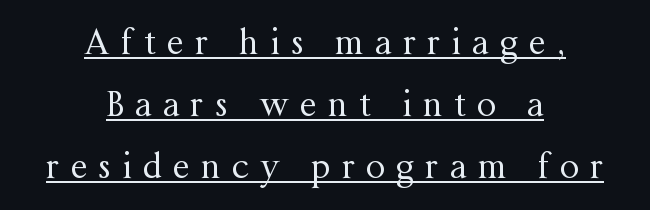
The designer went with a serif here, giving each stem small feet. Is the letter spacing exaggerated? Yes — the characters are pushed far apart. Where is the straight margin? There isn't one; the lines are centered. Is there any slant? The stems are plumb. Character widths vary here, with narrow letters taking less room than wide ones. Unbolded letterforms with no extra heft.
